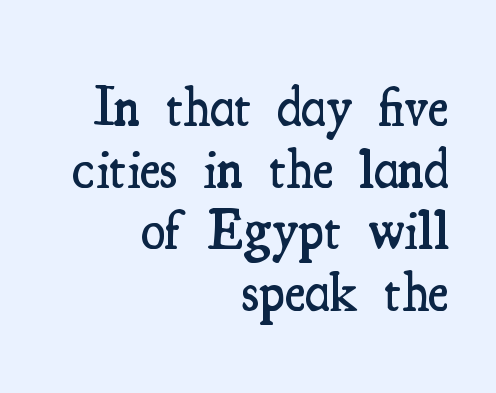
The image shows 56 px semibold, condensed serif type, upright; set right-aligned, tight line spacing (1.1x), normal letter spacing, not underlined; medium stroke contrast and a small x-height.
